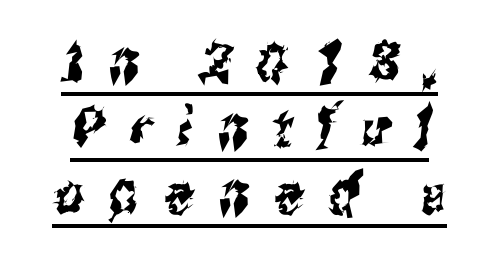
Underlined type. Stroke terminals: plain, sans-serif. Characters follow at a spacing far wider than the type designer built in. Varying glyph widths throughout — classic text-font behaviour.
